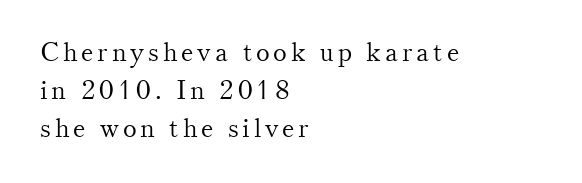
{"italic": "no", "bold": "no", "underline": "no", "align": "left", "line_spacing": "normal", "line_spacing_ratio": 1.46, "glyph_px": 26}
